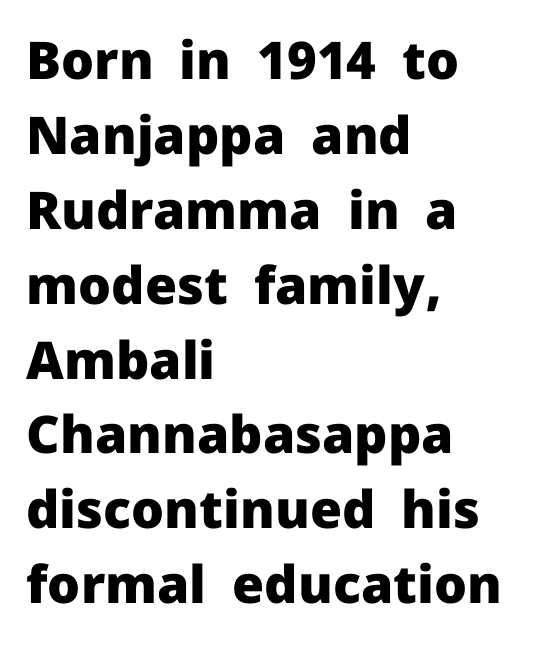
The image shows 52 px heavy sans-serif type, upright; set left-aligned, normal line spacing (1.44x), normal letter spacing, not underlined; low stroke contrast and a medium x-height.
